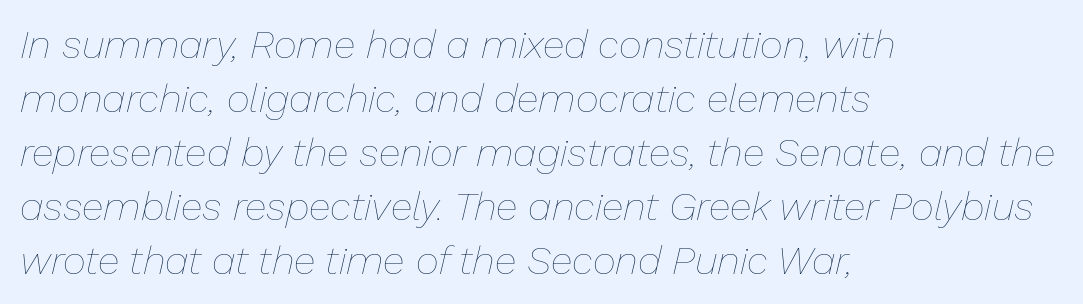
{"italic": "yes", "lean": "right", "slant_degrees": 13, "bold": "no", "weight": "thin", "width": "normal", "stroke_contrast": "low", "x_height": "medium", "monospaced": "no", "underline": "no", "align": "left", "line_spacing": "normal", "line_spacing_ratio": 1.35, "letter_spacing": "normal", "letter_spacing_em": 0.0, "glyph_px": 40}
